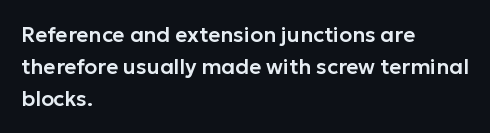
Q: Is the text italic (slanted)? A: No, it is upright.
Q: Is the text underlined? A: No.
Q: How is the paragraph aligned? A: Left-aligned.
Q: Is the spacing between letters normal or unusually wide? A: Normal.
Q: Is the spacing between lines tight, normal or loose? A: Normal.
